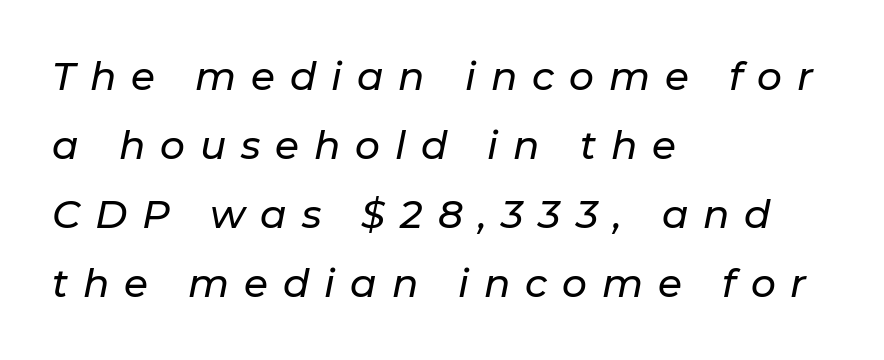
Clear beneath every line of the passage. You could not count columns in this text — the font is proportionally spaced. Students, note that the glyphs here are deliberately spaced far apart. The rag falls on the right side of this text block. Emphasis-style slanted type is in use.
